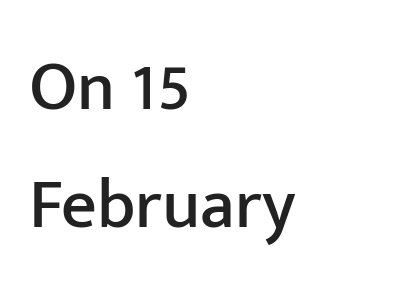
Q: Is the text italic (slanted)? A: No, it is upright.
Q: Is the typeface a serif or a sans-serif typeface? A: Sans-serif.
Q: Is the text underlined? A: No.
Q: How is the paragraph aligned? A: Left-aligned.
Q: Is the spacing between letters normal or unusually wide? A: Normal.
Q: Is the spacing between lines tight, normal or loose? A: Normal.
Q: Width (condensed, normal, or wide)? A: Normal.
Q: Stroke contrast? A: Low.
Q: x-height? A: Medium.
Q: Monospaced? A: No.
